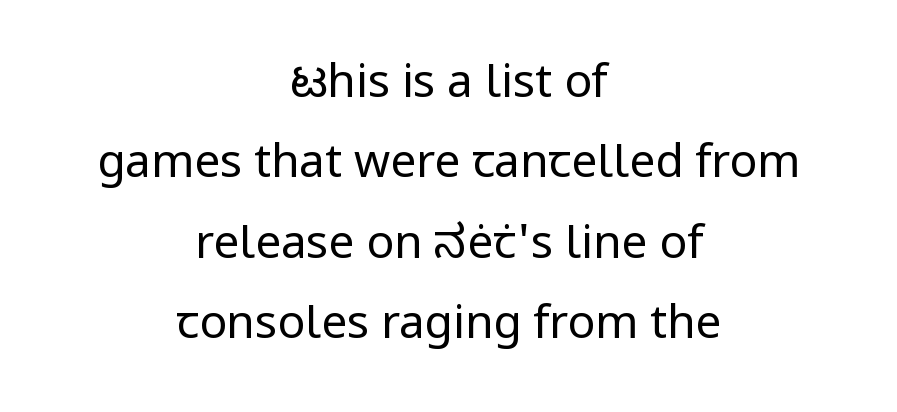
{"serif": "no", "italic": "no", "bold": "no", "weight": "regular", "width": "normal", "stroke_contrast": "low", "x_height": "medium", "monospaced": "no", "underline": "no", "align": "center", "line_spacing_ratio": 1.75, "letter_spacing": "normal", "letter_spacing_em": 0.0, "glyph_px": 46}
